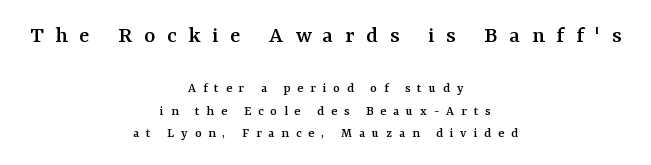
Short note: letters widely spaced. The block of text has a typical density, with ordinary space between rows. Italic? Not at all — the glyphs are vertical. Here the first block reads like a headline and the second like body copy.
